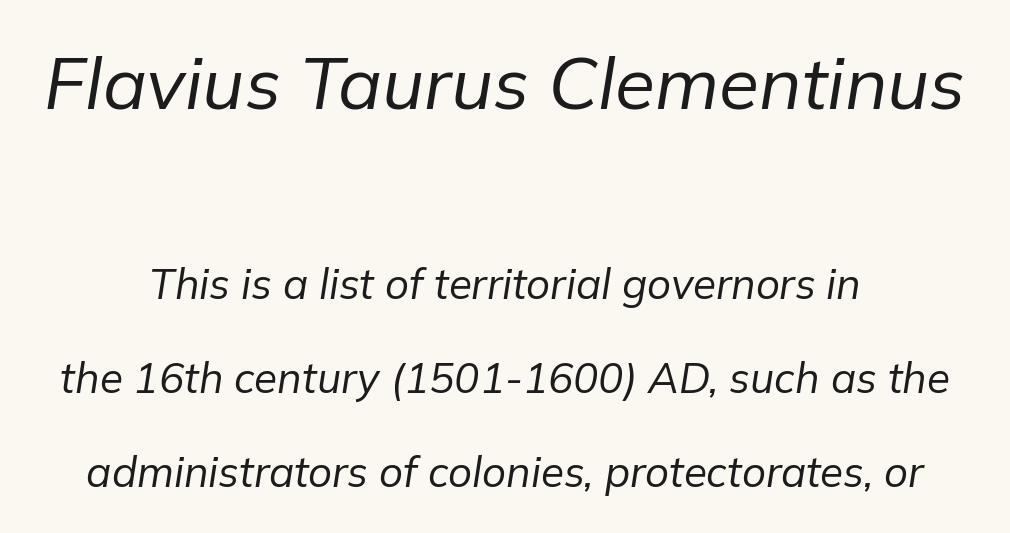
The text block is weighted toward neither margin, spreading evenly from the middle. Would a proofreader flag this as italicized? Yes. The rendering keeps characters at their native spacing. Descenders hang freely into open space. The upper block of text is set noticeably larger than the block beneath it.
